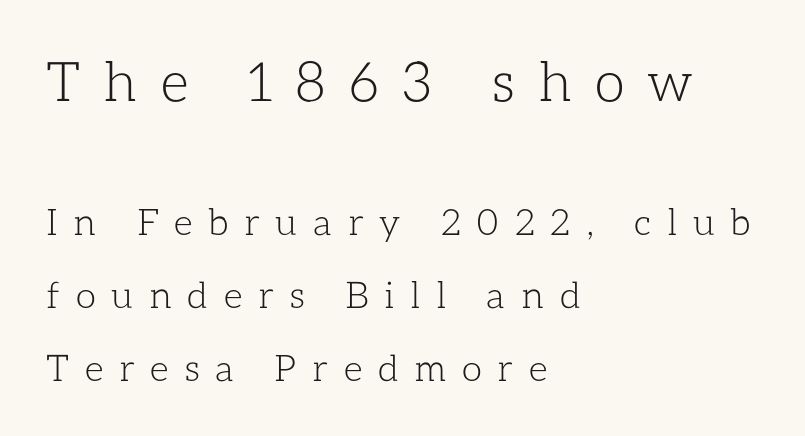
Q: Is the text bold? A: No.
Q: Is the text italic (slanted)? A: No, it is upright.
Q: Is the text underlined? A: No.
Q: How is the paragraph aligned? A: Left-aligned.
Q: Is the spacing between letters normal or unusually wide? A: Unusually wide.
Q: Is the spacing between lines tight, normal or loose? A: Loose.
Q: Which block of text is set in a larger size, the first (top) or the second (bottom)? A: The first (top) one.
Q: Width (condensed, normal, or wide)? A: Normal.
Q: Stroke contrast? A: Low.
Q: x-height? A: Medium.
Q: Monospaced? A: No.
